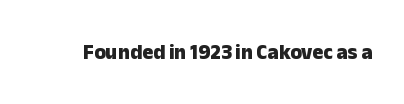
The image shows 21 px bold type, upright; set normal letter spacing, not underlined.
